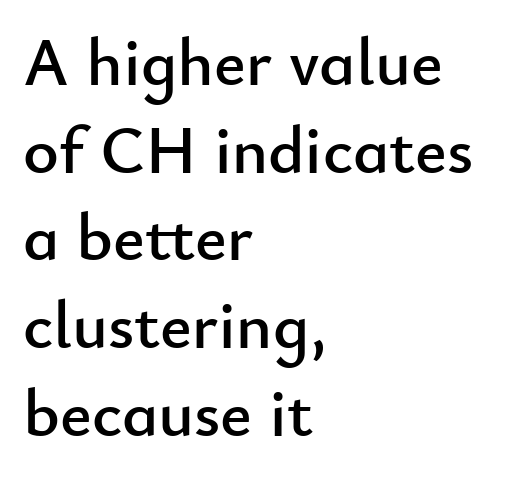
Upright lettering throughout. A typesetter would call this zero additional tracking. Bare-footed words on every line. This sample is left-justified, so line endings fall wherever the words run out.
